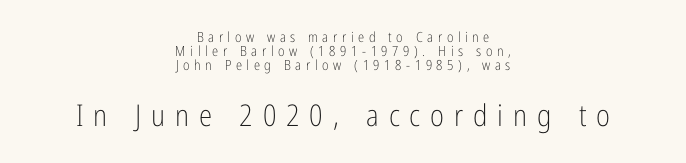
Inter-character spacing is expanded well beyond the font's built-in metrics. The typesetter chose a symmetrical, centered arrangement here. Baseline-to-baseline distance is barely more than the letter height. These lines were composed using upright roman letters.
